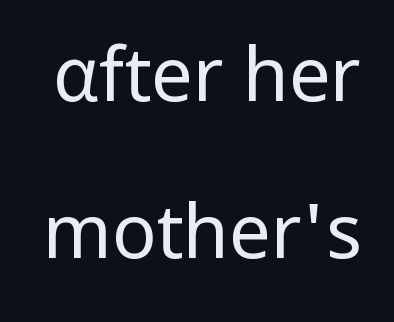
Reading down the column, the eye jumps a long way to each next line. A typesetter would call this proportional, since set widths differ per character. The face used here is rendered with its standard letterfit. The baseline area is clear.
